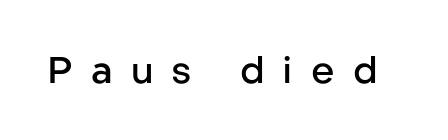
{"serif": "no", "italic": "no", "bold": "semi", "weight": "semibold", "width": "normal", "stroke_contrast": "low", "x_height": "medium", "monospaced": "no", "underline": "no", "letter_spacing": "wide", "letter_spacing_em": 0.49, "glyph_px": 37}
